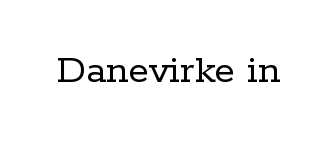
Q: Is the text bold? A: No.
Q: Is the text italic (slanted)? A: No, it is upright.
Q: Is the typeface a serif or a sans-serif typeface? A: Serif.
Q: Is the text underlined? A: No.
Q: Is the spacing between letters normal or unusually wide? A: Normal.
Q: Width (condensed, normal, or wide)? A: Normal.
Q: Stroke contrast? A: Low.
Q: x-height? A: Medium.
Q: Monospaced? A: No.
